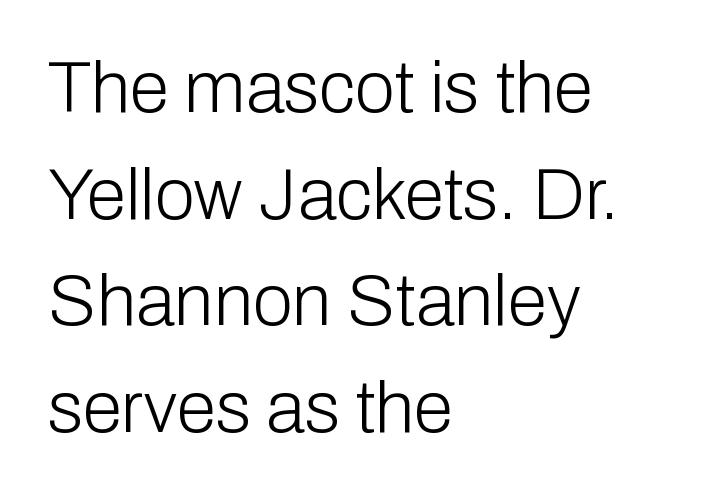
Q: Is the text bold? A: No.
Q: Is the text italic (slanted)? A: No, it is upright.
Q: Is the typeface a serif or a sans-serif typeface? A: Sans-serif.
Q: Is the text underlined? A: No.
Q: How is the paragraph aligned? A: Left-aligned.
Q: Is the spacing between letters normal or unusually wide? A: Normal.
Q: Is the spacing between lines tight, normal or loose? A: Normal.
Q: Width (condensed, normal, or wide)? A: Normal.
Q: Stroke contrast? A: Low.
Q: x-height? A: Medium.
Q: Monospaced? A: No.
